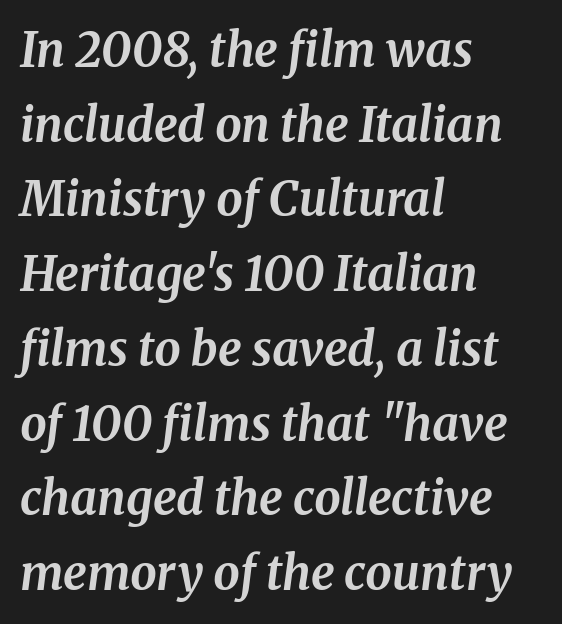
{"serif": "yes", "italic": "yes", "lean": "right", "slant_degrees": 8, "bold": "yes", "weight": "bold", "width": "normal", "stroke_contrast": "medium", "x_height": "medium", "monospaced": "no", "underline": "no", "align": "left", "line_spacing": "normal", "line_spacing_ratio": 1.59, "letter_spacing": "normal", "letter_spacing_em": 0.0, "glyph_px": 47}
